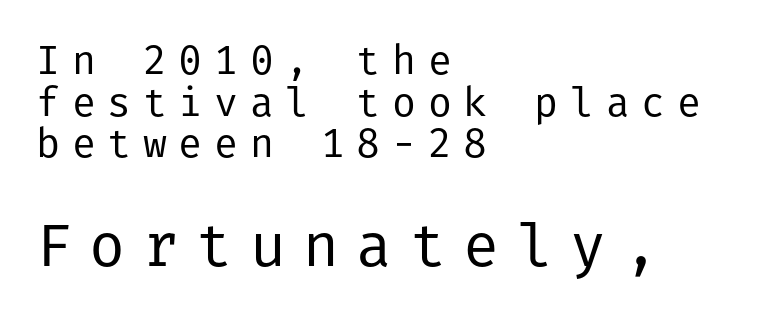
The image shows 60 px regular-weight sans-serif type, upright; set left-aligned, tight line spacing (1.04x), unusually wide letter spacing (+0.29 em), not underlined; the second (bottom) block is 1.5x larger; low stroke contrast and a medium x-height.
